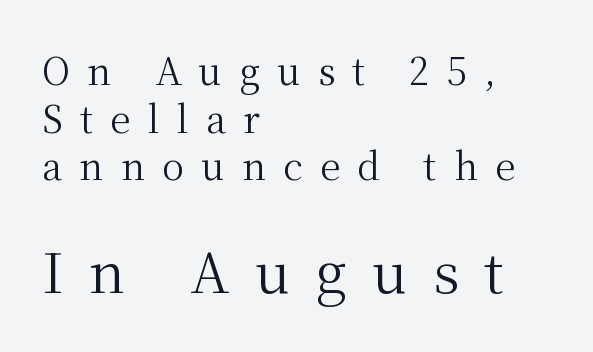
Whoever set this made the second block the dominant, larger element. Students, note that the glyphs here are deliberately spaced far apart. Style check: upright. This is serif lettering, the kind often seen in printed books.
